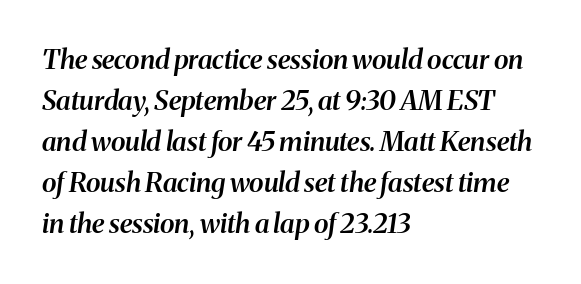
{"italic": "yes", "lean": "right", "slant_degrees": 8, "bold": "semi", "underline": "no", "align": "left", "line_spacing": "normal", "line_spacing_ratio": 1.52, "letter_spacing": "normal", "letter_spacing_em": 0.0, "glyph_px": 27}
